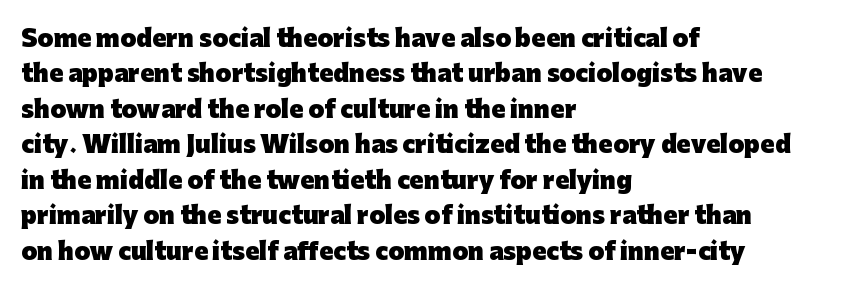
{"italic": "no", "bold": "yes", "underline": "no", "align": "left", "line_spacing": "normal", "line_spacing_ratio": 1.54, "letter_spacing": "normal", "letter_spacing_em": 0.0, "glyph_px": 23}
